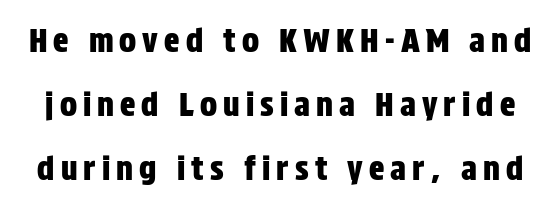
A bare baseline throughout the passage. If you drew a line through each stem, it would be perfectly vertical. Grotesque or geometric, the face here clearly has no serifs. Here the designer chose a conventional face with non-uniform glyph widths. The passage shown stacks its lines with a broad gap.
